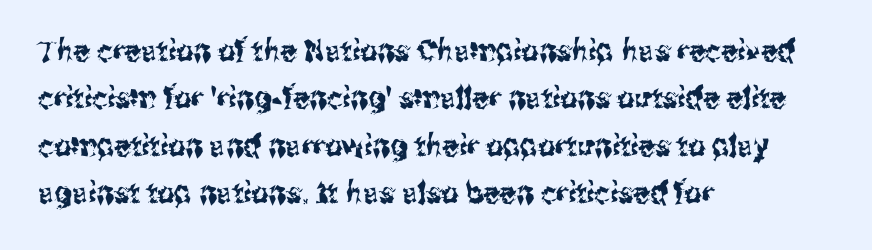
{"serif": "no", "italic": "no", "width": "condensed", "stroke_contrast": "medium", "x_height": "medium", "monospaced": "no", "underline": "no", "align": "left", "line_spacing": "normal", "line_spacing_ratio": 1.58, "letter_spacing": "normal", "letter_spacing_em": 0.0, "glyph_px": 30}
